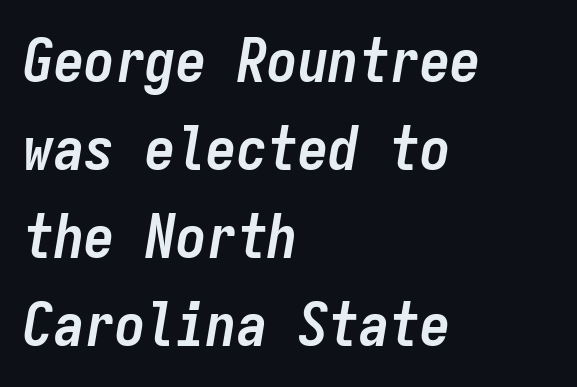
Fixed-width glyphs throughout — classic coding-font behaviour. Reading down the column, the eye jumps a familiar distance to each next line. Between one letter and the next there's only the usual sliver of space. Check under the words: just untouched page. Leftover space on each line is placed entirely after the last word.
